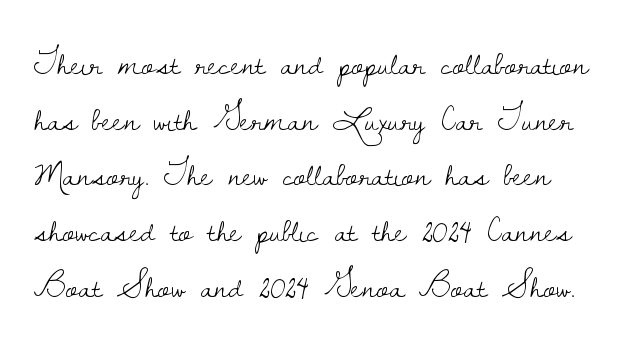
Font category for this specimen: serif. Weight: in the light-to-regular range. The space beneath each line is pristine and unruled. Students, observe: this is what conventionally led text looks like.
